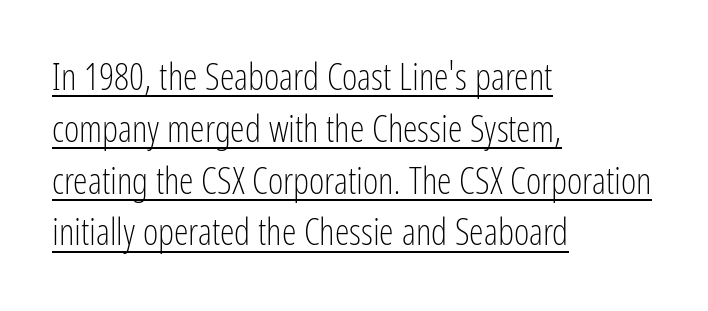
Upright lettering throughout. Spacing verdict: proportional, widths tailored to each character. The passage shown stacks its lines at a standard gap. This rendering uses left alignment, leaving the right contour irregular. Short note: letters normally spaced.
